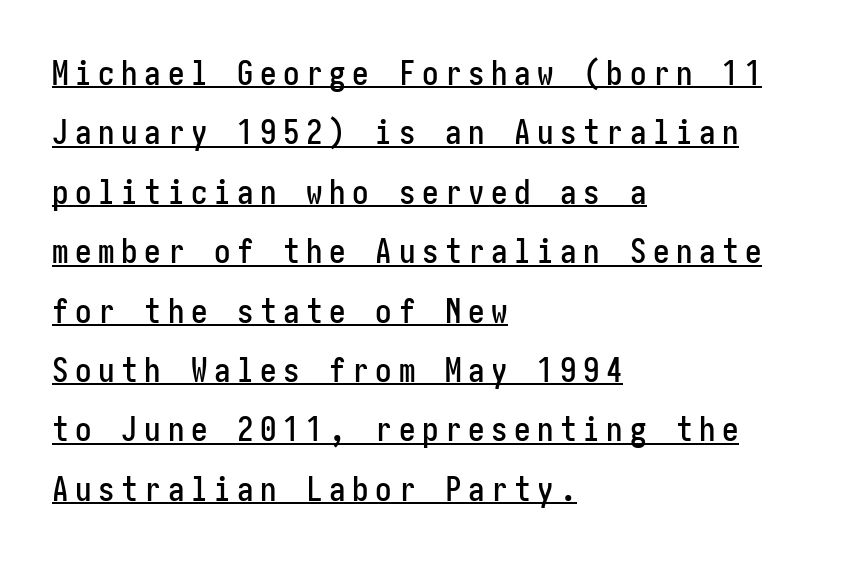
This rendering widens character spacing well past its baseline value. Alignment: flush left. The letters stand straight up with perfectly vertical stems. Regarding serifs, this sample does without them. Somebody hit Ctrl+U on this one — the words are underlined.
